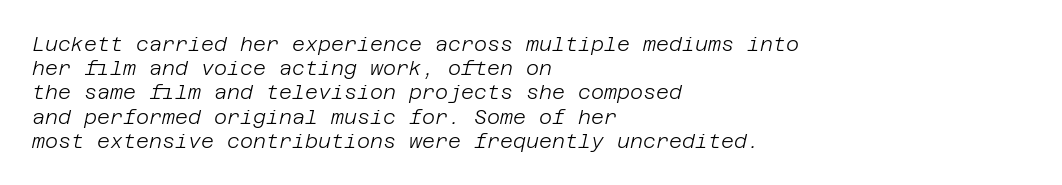
{"italic": "yes", "lean": "right", "slant_degrees": 12, "bold": "no", "underline": "no", "align": "left", "line_spacing_ratio": 1.21, "letter_spacing": "normal", "letter_spacing_em": 0.0, "glyph_px": 20}
